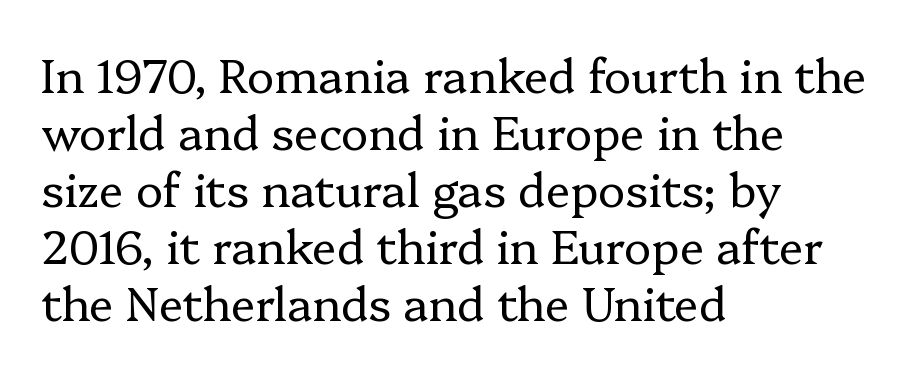
{"serif": "yes", "italic": "no", "bold": "no", "weight": "regular", "width": "normal", "stroke_contrast": "low", "x_height": "medium", "monospaced": "no", "underline": "no", "align": "left", "line_spacing_ratio": 1.24, "letter_spacing": "normal", "letter_spacing_em": 0.0, "glyph_px": 46}
